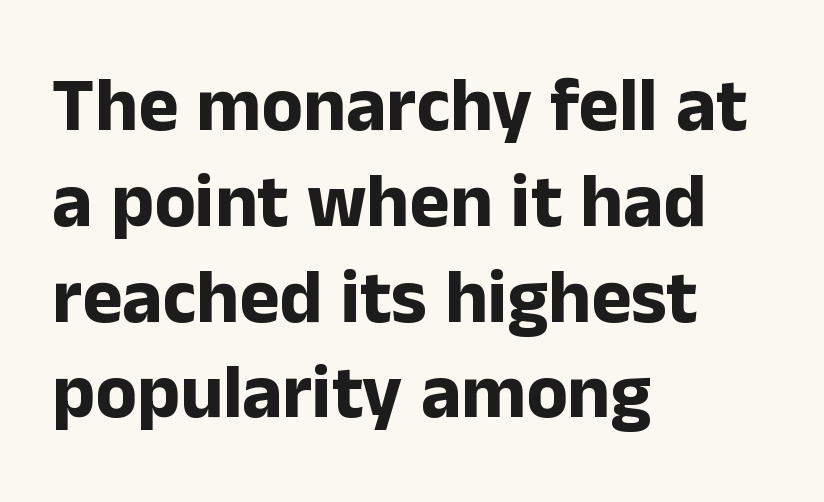
The image shows 76 px bold sans-serif type, upright; set left-aligned, normal line spacing (1.26x), normal letter spacing, not underlined; low stroke contrast and a medium x-height.
